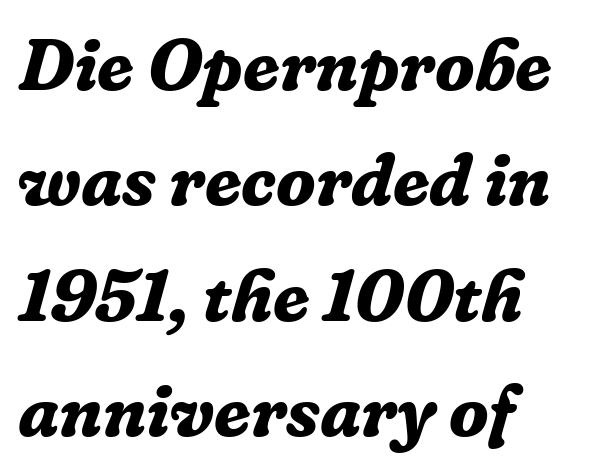
Q: Is the text bold? A: Yes.
Q: Is the text italic (slanted)? A: Yes, it leans right by about 16 degrees.
Q: Is the typeface a serif or a sans-serif typeface? A: Serif.
Q: Is the text underlined? A: No.
Q: How is the paragraph aligned? A: Left-aligned.
Q: Is the spacing between letters normal or unusually wide? A: Normal.
Q: Is the spacing between lines tight, normal or loose? A: Normal.
Q: Width (condensed, normal, or wide)? A: Normal.
Q: Stroke contrast? A: Low.
Q: x-height? A: Medium.
Q: Monospaced? A: No.
